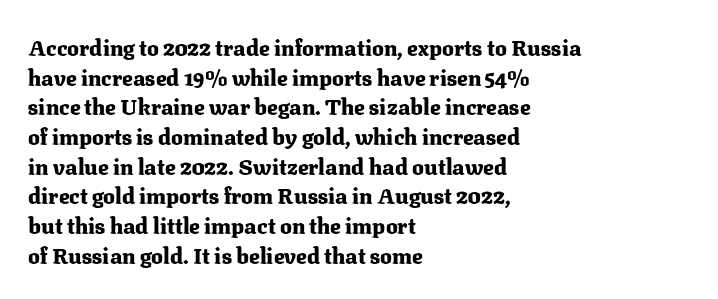
{"italic": "no", "bold": "yes", "underline": "no", "align": "left", "line_spacing": "normal", "line_spacing_ratio": 1.35, "letter_spacing": "normal", "letter_spacing_em": 0.0, "glyph_px": 22}
